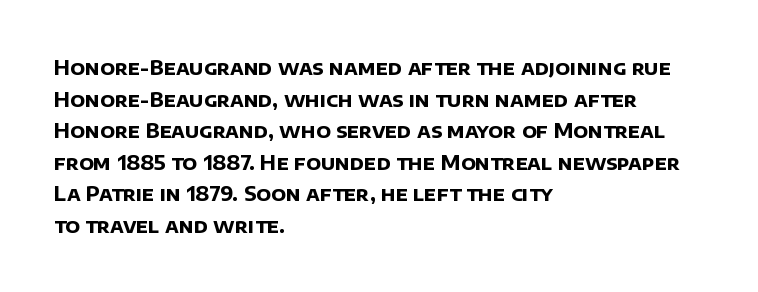
{"bold": "yes", "underline": "no", "align": "left", "line_spacing": "normal", "line_spacing_ratio": 1.58, "letter_spacing": "normal", "letter_spacing_em": 0.0, "glyph_px": 20}
